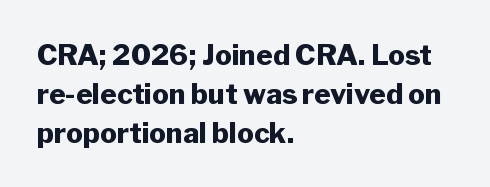
The image shows 28 px heavy sans-serif type, upright; set left-aligned, normal line spacing (1.39x), normal letter spacing, not underlined; low stroke contrast and a medium x-height.
